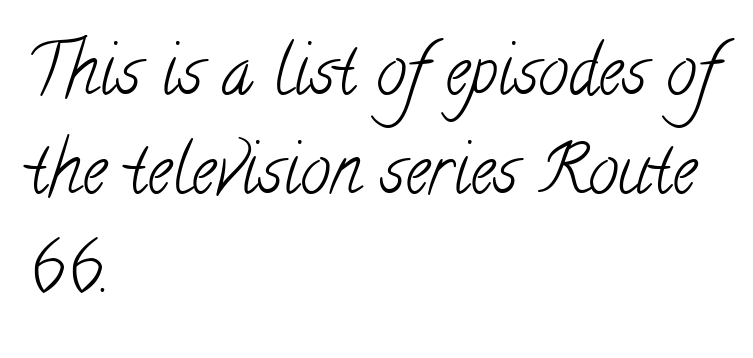
{"serif": "yes", "bold": "no", "weight": "light", "width": "condensed", "stroke_contrast": "low", "x_height": "small", "monospaced": "no", "underline": "no", "align": "left", "line_spacing": "normal", "line_spacing_ratio": 1.46, "letter_spacing": "normal", "letter_spacing_em": 0.0, "glyph_px": 68}
